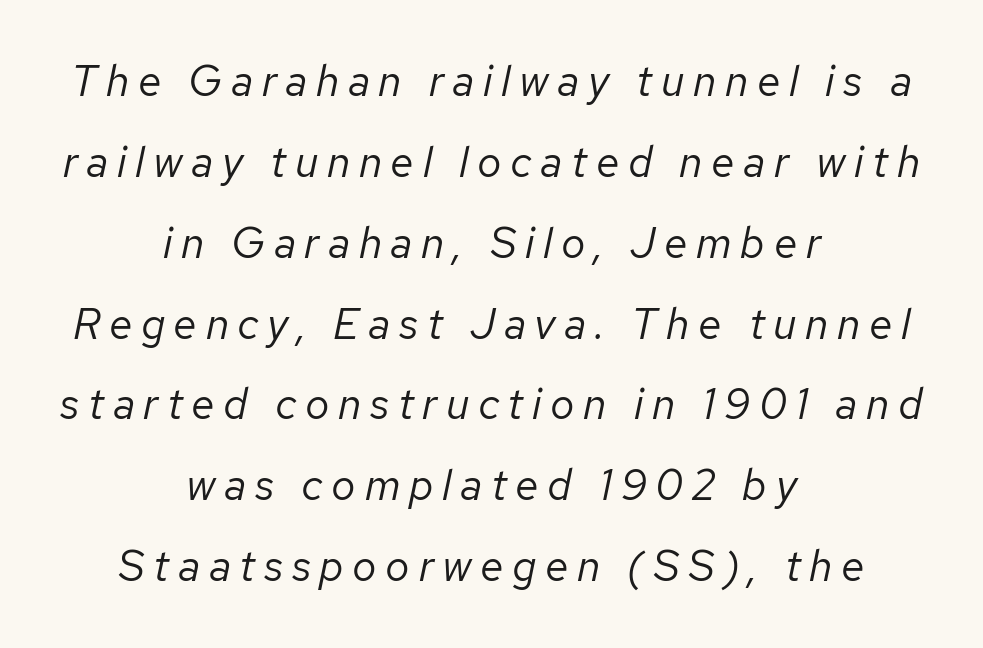
The image shows 43 px regular-weight type, italic (leaning right); set centered, line spacing 1.88x, unusually wide letter spacing (+0.2 em), not underlined; low stroke contrast and a medium x-height.
